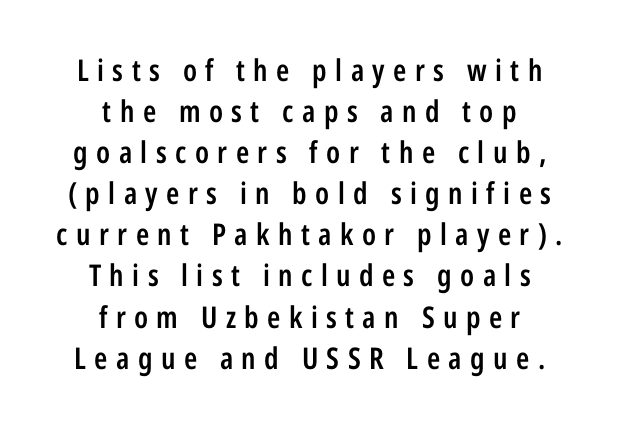
The image shows 30 px semibold, condensed sans-serif type, upright; set centered, normal line spacing (1.37x), unusually wide letter spacing (+0.28 em), not underlined; low stroke contrast and a medium x-height.
